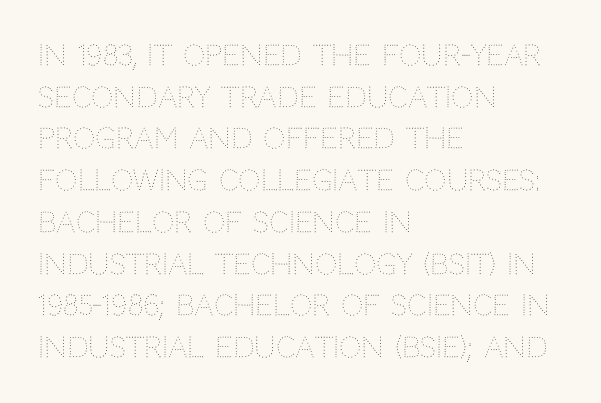
Each new line begins a customary step beneath the previous one. Line beginnings align vertically; line endings do not. Each row of text sits above clean, open space. This rendering leaves character spacing at its baseline value.
